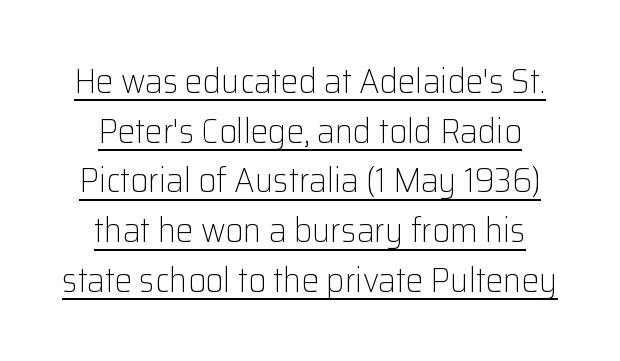
Q: Is the text bold? A: No.
Q: Is the text italic (slanted)? A: No, it is upright.
Q: Is the typeface a serif or a sans-serif typeface? A: Sans-serif.
Q: Is the text underlined? A: Yes.
Q: How is the paragraph aligned? A: Centered.
Q: Is the spacing between letters normal or unusually wide? A: Normal.
Q: Is the spacing between lines tight, normal or loose? A: Normal.
Q: Width (condensed, normal, or wide)? A: Normal.
Q: Stroke contrast? A: Low.
Q: x-height? A: Medium.
Q: Monospaced? A: No.
